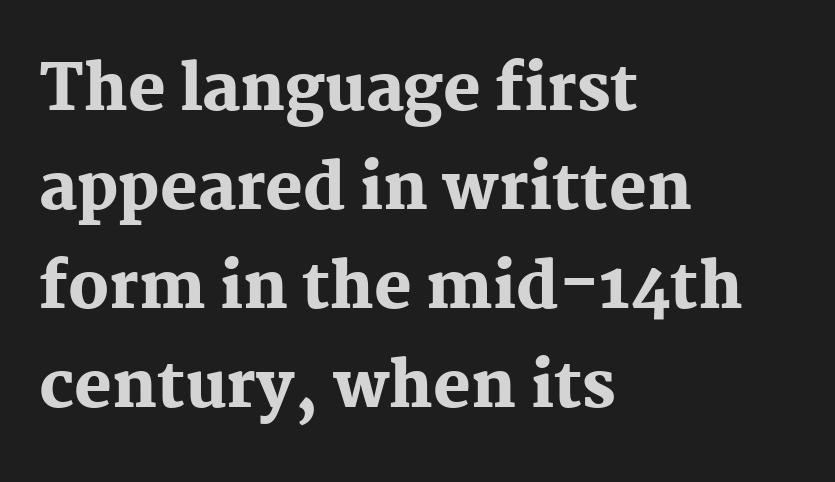
Q: Is the text bold? A: Yes.
Q: Is the text italic (slanted)? A: No, it is upright.
Q: Is the typeface a serif or a sans-serif typeface? A: Serif.
Q: Is the text underlined? A: No.
Q: How is the paragraph aligned? A: Left-aligned.
Q: Is the spacing between letters normal or unusually wide? A: Normal.
Q: Is the spacing between lines tight, normal or loose? A: Normal.
Q: Width (condensed, normal, or wide)? A: Normal.
Q: Stroke contrast? A: Medium.
Q: x-height? A: Medium.
Q: Monospaced? A: No.
